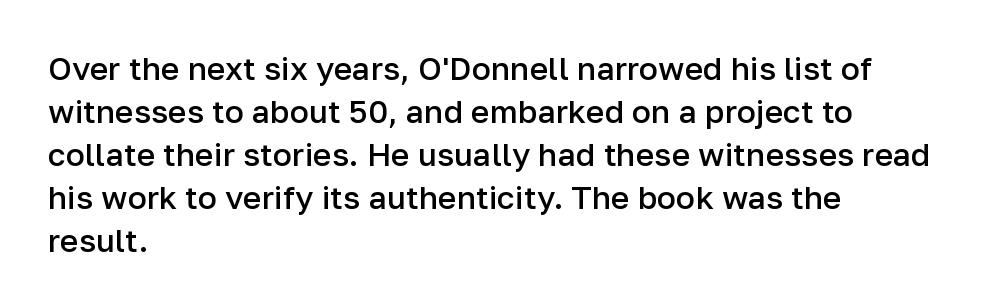
This sample uses an upright cut, with every glyph sitting square on the baseline. The face used here is proportionally spaced, like ordinary book or web type. These lines sit exactly where default settings would place them. Note: no serifs on the glyphs.
